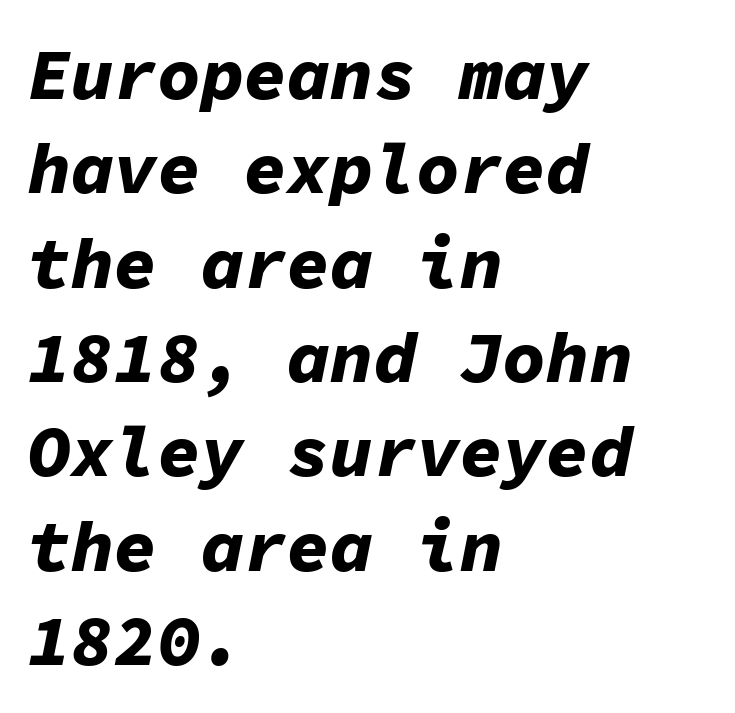
Q: Is the text bold? A: Yes.
Q: Is the text italic (slanted)? A: Yes, it leans right by about 11 degrees.
Q: Is the text underlined? A: No.
Q: How is the paragraph aligned? A: Left-aligned.
Q: Is the spacing between letters normal or unusually wide? A: Normal.
Q: Is the spacing between lines tight, normal or loose? A: Normal.
Q: Width (condensed, normal, or wide)? A: Normal.
Q: Stroke contrast? A: Low.
Q: x-height? A: Medium.
Q: Monospaced? A: Yes.
